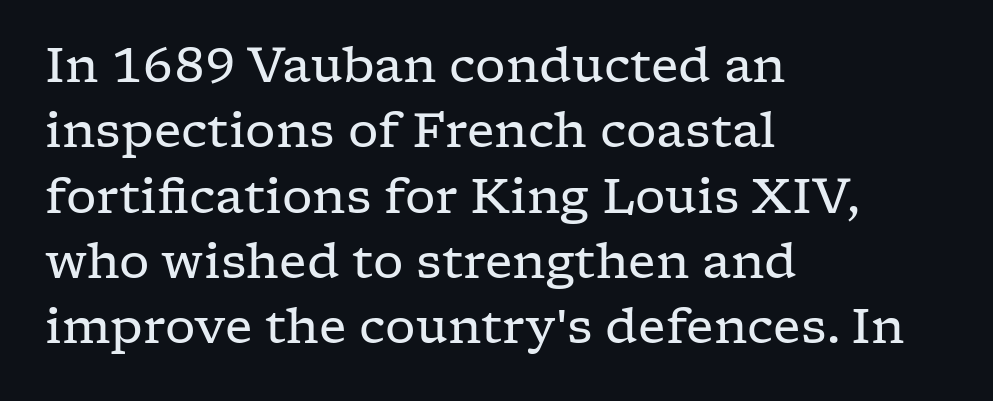
{"serif": "yes", "italic": "no", "bold": "no", "weight": "regular", "width": "wide", "stroke_contrast": "low", "x_height": "medium", "monospaced": "no", "underline": "no", "align": "left", "line_spacing": "normal", "line_spacing_ratio": 1.36, "letter_spacing": "normal", "letter_spacing_em": 0.0, "glyph_px": 48}
